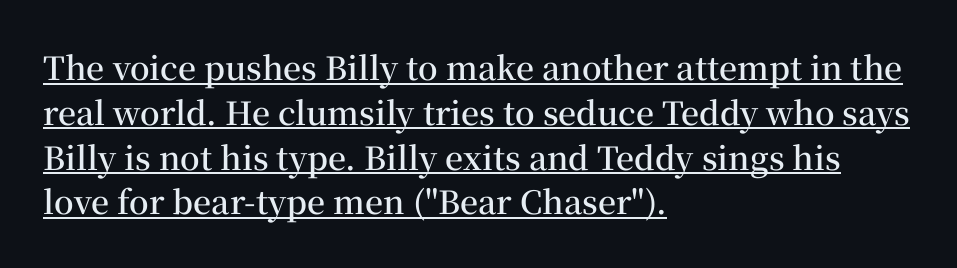
{"serif": "yes", "italic": "no", "bold": "semi", "weight": "semibold", "width": "normal", "stroke_contrast": "medium", "x_height": "medium", "monospaced": "no", "underline": "yes", "align": "left", "line_spacing": "normal", "line_spacing_ratio": 1.4, "letter_spacing": "normal", "letter_spacing_em": 0.0, "glyph_px": 32}
